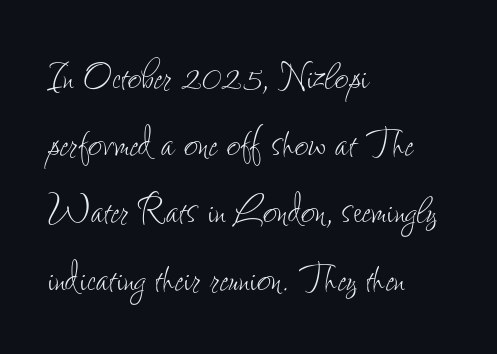
Q: Is the text bold? A: No.
Q: Is the text italic (slanted)? A: Yes.
Q: Is the text underlined? A: No.
Q: How is the paragraph aligned? A: Left-aligned.
Q: Is the spacing between letters normal or unusually wide? A: Normal.
Q: Is the spacing between lines tight, normal or loose? A: Normal.
Q: Width (condensed, normal, or wide)? A: Condensed.
Q: Stroke contrast? A: Low.
Q: x-height? A: Small.
Q: Monospaced? A: No.
